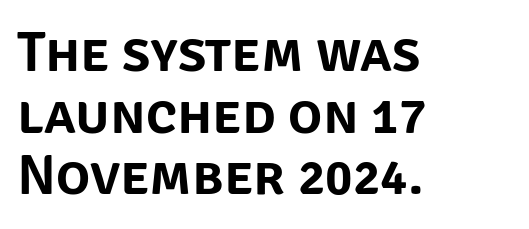
The image shows 57 px sans-serif type, upright; set left-aligned, tight line spacing (1.08x), normal letter spacing, not underlined; low stroke contrast and a large x-height.
